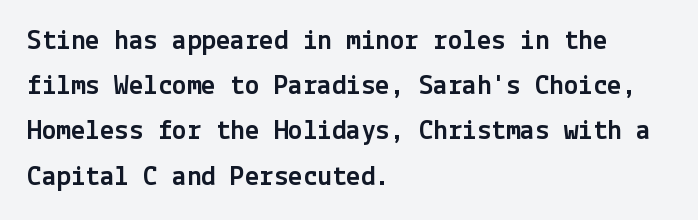
A student would call this left alignment; a typographer would say flush left, rag right. A bare baseline throughout the passage. No feet cap the strokes, marking this as sans-serif type. The leading is moderate, giving the passage an even texture. Italic? Not at all — the glyphs are vertical. The horizontal fit of the characters is conventional and even.
